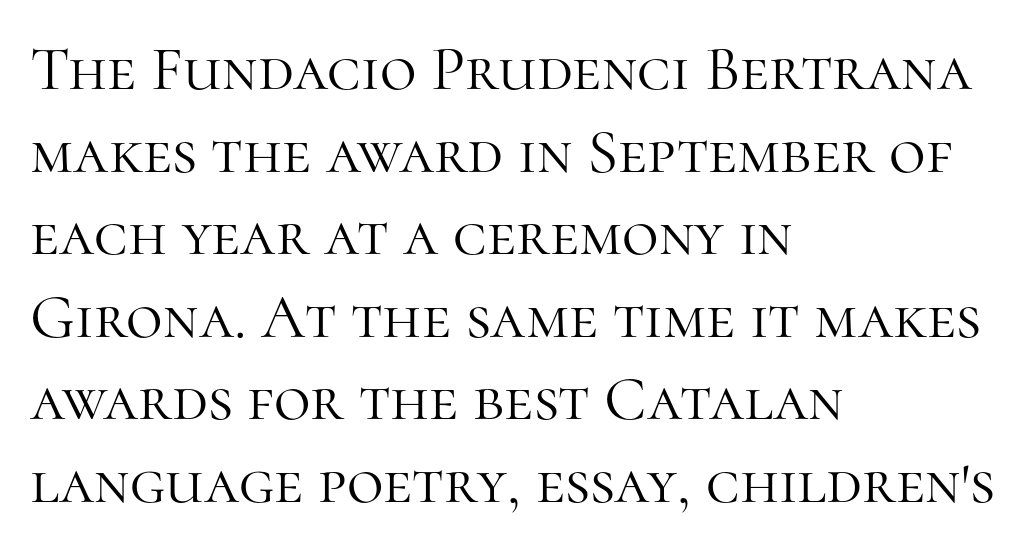
The image shows 63 px light serif type, upright; set left-aligned, normal line spacing (1.31x), normal letter spacing, not underlined; high stroke contrast and a medium x-height.
